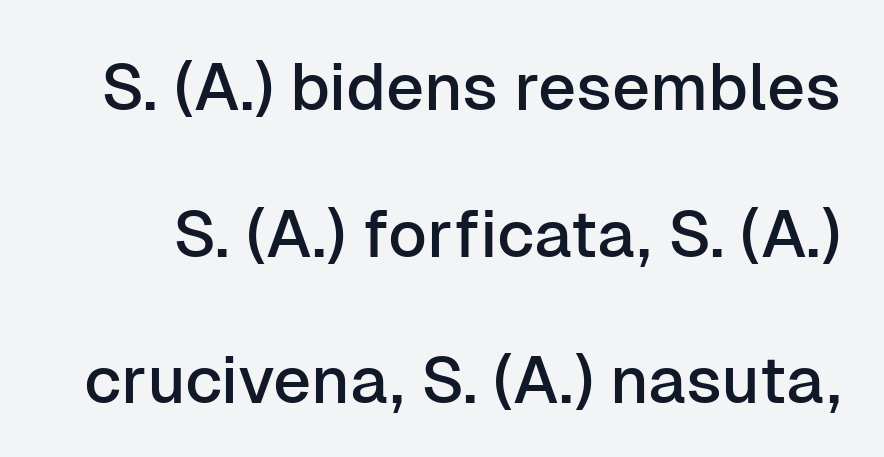
The image shows 66 px sans-serif type, upright; set loose line spacing (2.22x), normal letter spacing, not underlined; low stroke contrast and a medium x-height.
